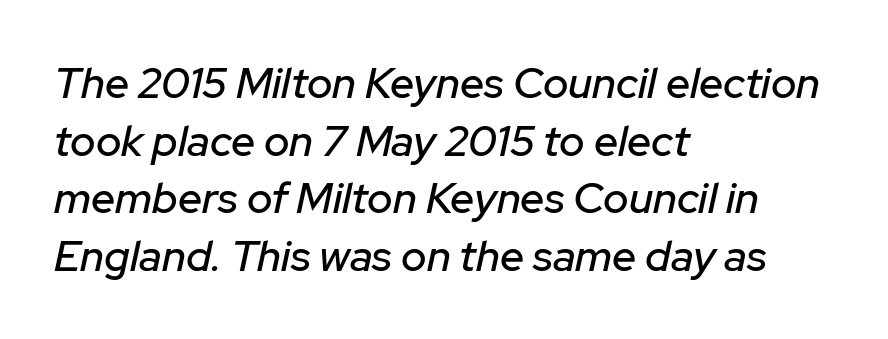
The image shows 43 px text type, italic (leaning right); set left-aligned, normal line spacing (1.34x), normal letter spacing, not underlined; low stroke contrast and a medium x-height.
